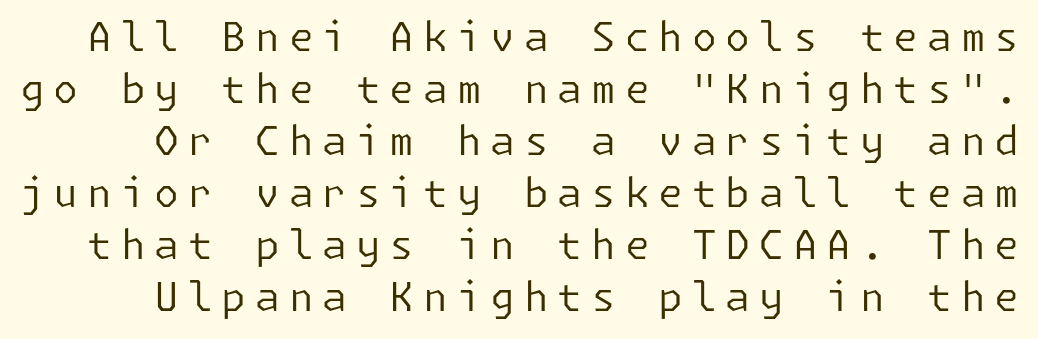
If you drew a line through each stem, it would be perfectly vertical. Students, note that the glyphs here are deliberately spaced far apart. Weight: regular or lighter. The block of text has a typical density, with ordinary space between rows. What kind of face is this? One without serifs — a sans.
